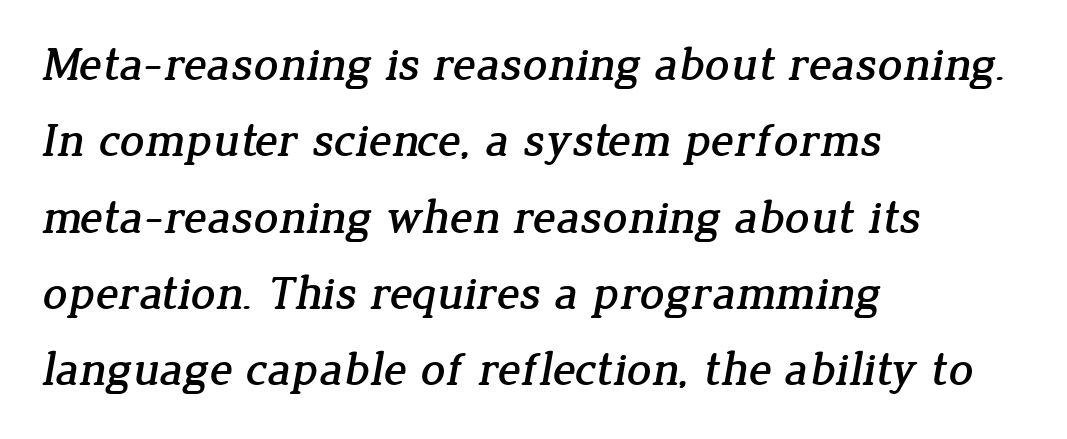
Little horizontal feet cap the strokes, marking this as serif type. These lines are rendered in a variable-pitch font. Which margin do the lines hug? The left one — the right edge is uneven. If you measured baseline to baseline, you'd find a middling distance. Quick note: underline off.
